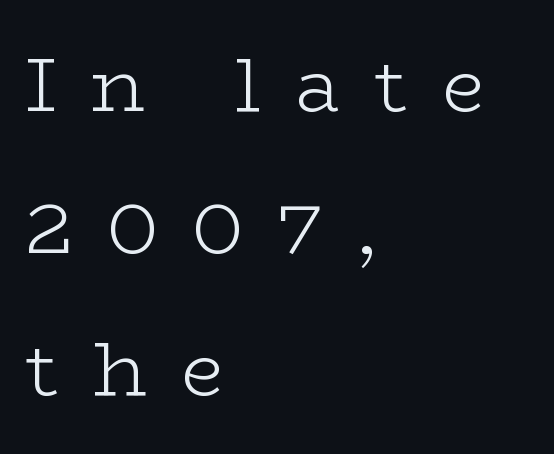
The image shows 76 px light, wide serif type, upright; set left-aligned, line spacing 1.87x, unusually wide letter spacing (+0.45 em), not underlined; low stroke contrast and a medium x-height.
